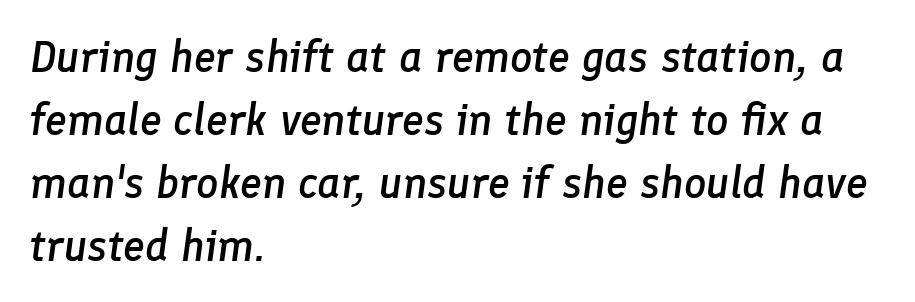
{"italic": "yes", "lean": "right", "slant_degrees": 8, "bold": "semi", "weight": "semibold", "width": "normal", "stroke_contrast": "low", "x_height": "medium", "monospaced": "no", "underline": "no", "align": "left", "line_spacing": "normal", "line_spacing_ratio": 1.43, "letter_spacing": "normal", "letter_spacing_em": 0.0, "glyph_px": 44}
